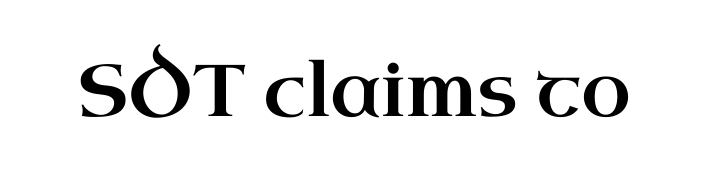
{"serif": "yes", "italic": "no", "width": "wide", "stroke_contrast": "high", "x_height": "small", "monospaced": "no", "underline": "no", "letter_spacing": "normal", "letter_spacing_em": 0.0, "glyph_px": 73}
